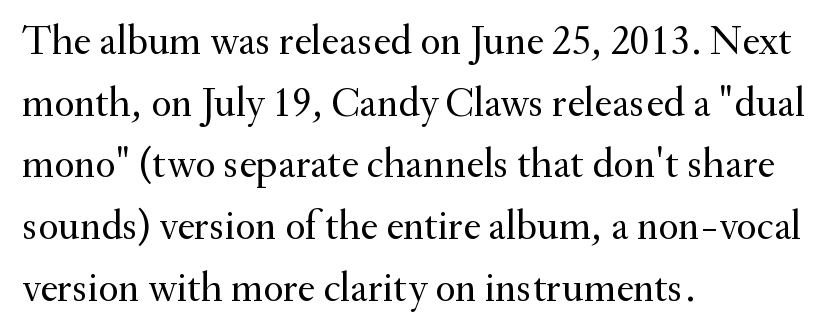
{"serif": "yes", "italic": "no", "bold": "no", "weight": "regular", "width": "normal", "stroke_contrast": "medium", "x_height": "small", "monospaced": "no", "underline": "no", "align": "left", "line_spacing": "normal", "line_spacing_ratio": 1.47, "letter_spacing": "normal", "letter_spacing_em": 0.0, "glyph_px": 42}
